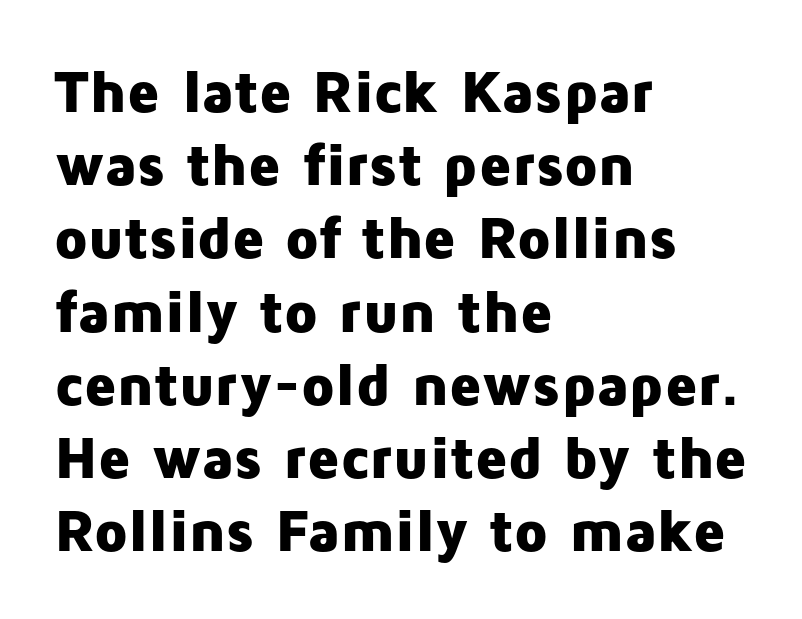
{"serif": "no", "italic": "no", "bold": "yes", "weight": "heavy", "width": "normal", "stroke_contrast": "low", "x_height": "medium", "monospaced": "no", "underline": "no", "align": "left", "line_spacing_ratio": 1.22, "letter_spacing": "normal", "letter_spacing_em": 0.0, "glyph_px": 60}
